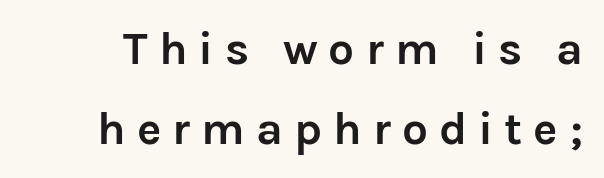
Nope, not italic — everything's standing straight. Between one letter and the next there's a generous, obvious gap. The face used here is proportionally spaced, like ordinary book or web type. The letters are bold, with thick, heavy strokes.
